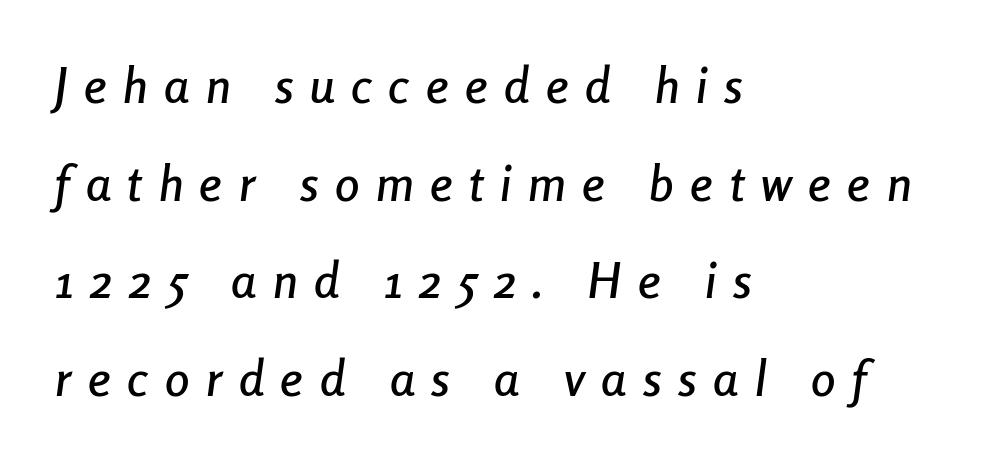
Every character sits at an angle, as italics do. These lines are rendered in a variable-pitch font. The typesetter chose a ragged-right arrangement here. Only glyphs here, with clear space below each row. Honestly, the rows look like they've been pulled way apart.
